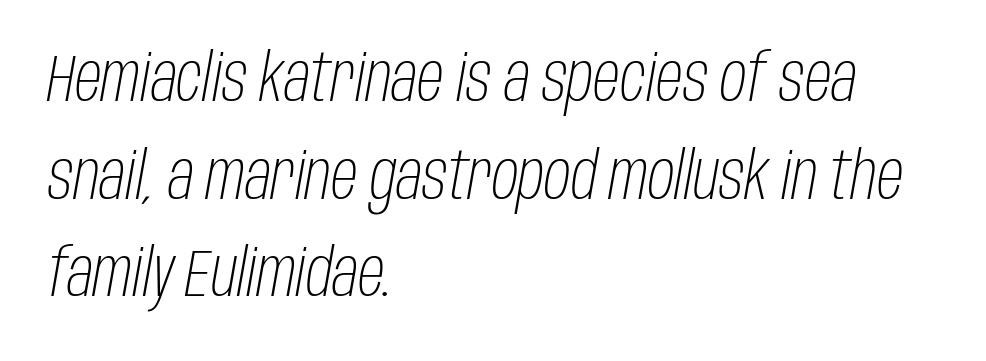
{"italic": "yes", "lean": "right", "slant_degrees": 10, "bold": "no", "weight": "light", "width": "condensed", "stroke_contrast": "low", "x_height": "large", "monospaced": "no", "underline": "no", "align": "left", "line_spacing": "normal", "line_spacing_ratio": 1.48, "letter_spacing": "normal", "letter_spacing_em": 0.0, "glyph_px": 66}
